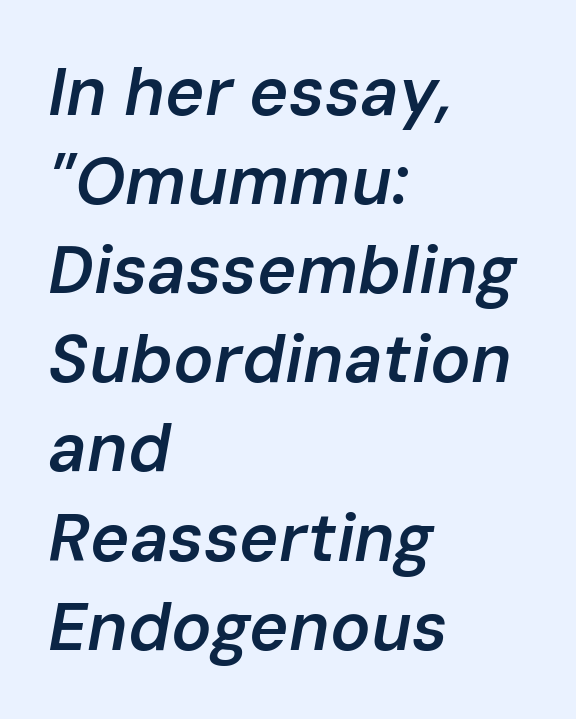
{"italic": "yes", "lean": "right", "slant_degrees": 10, "bold": "semi", "weight": "semibold", "width": "normal", "stroke_contrast": "low", "x_height": "medium", "monospaced": "no", "underline": "no", "align": "left", "line_spacing": "normal", "line_spacing_ratio": 1.33, "letter_spacing": "normal", "letter_spacing_em": 0.0, "glyph_px": 67}
